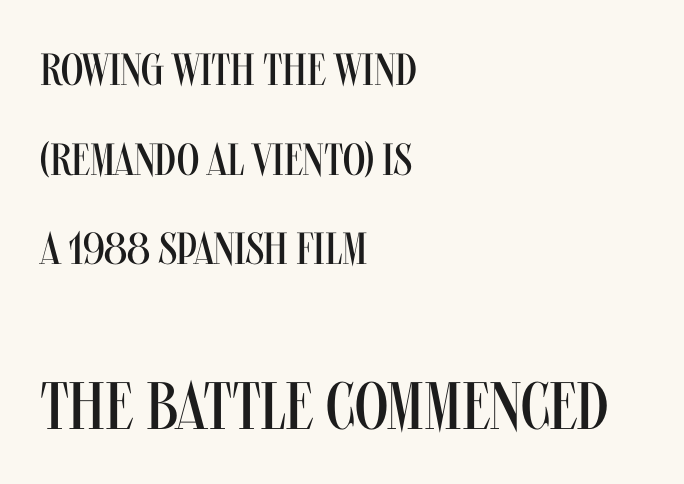
{"serif": "no", "italic": "no", "bold": "no", "weight": "regular", "width": "condensed", "stroke_contrast": "medium", "x_height": "large", "monospaced": "no", "underline": "no", "align": "left", "line_spacing": "loose", "line_spacing_ratio": 1.99, "letter_spacing": "normal", "letter_spacing_em": 0.0, "larger_block": "second", "size_ratio": 1.49, "glyph_px": 67}
